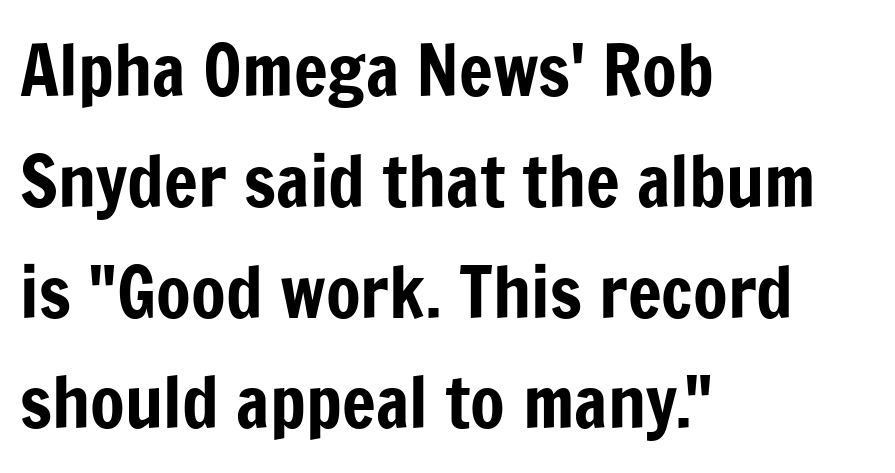
{"serif": "no", "italic": "no", "width": "condensed", "stroke_contrast": "low", "x_height": "medium", "monospaced": "no", "underline": "no", "align": "left", "line_spacing": "normal", "line_spacing_ratio": 1.56, "letter_spacing": "normal", "letter_spacing_em": 0.0, "glyph_px": 71}
